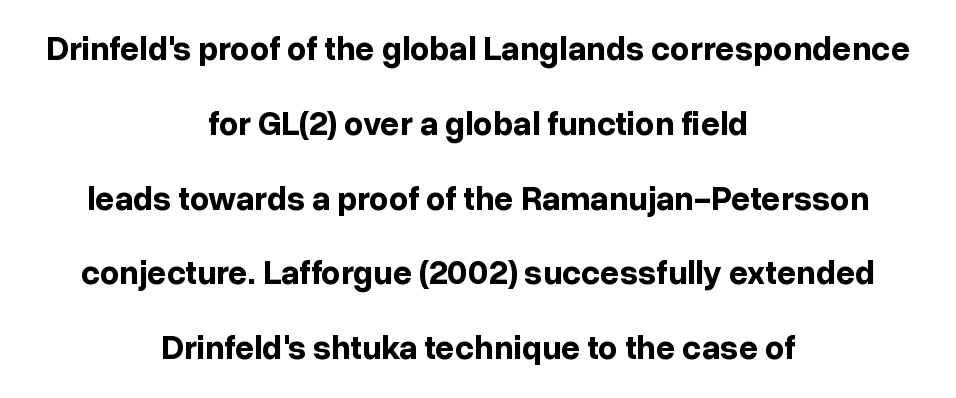
The image shows 34 px bold sans-serif type, upright; set centered, loose line spacing (2.2x), normal letter spacing, not underlined; low stroke contrast and a medium x-height.
